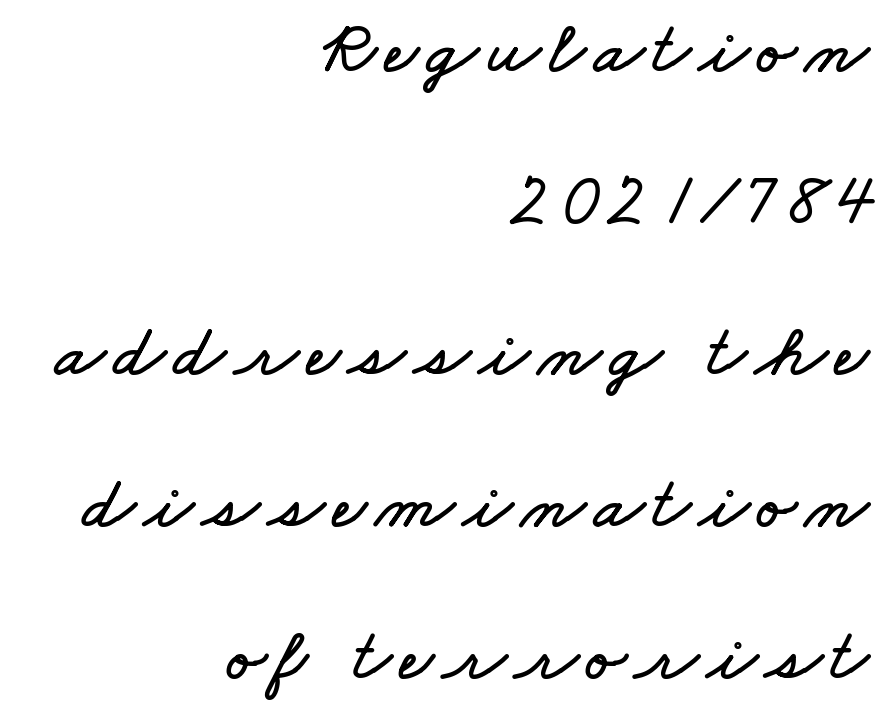
{"width": "wide", "stroke_contrast": "low", "x_height": "small", "monospaced": "no", "underline": "no", "align": "right", "line_spacing": "loose", "line_spacing_ratio": 2.05, "glyph_px": 74}
